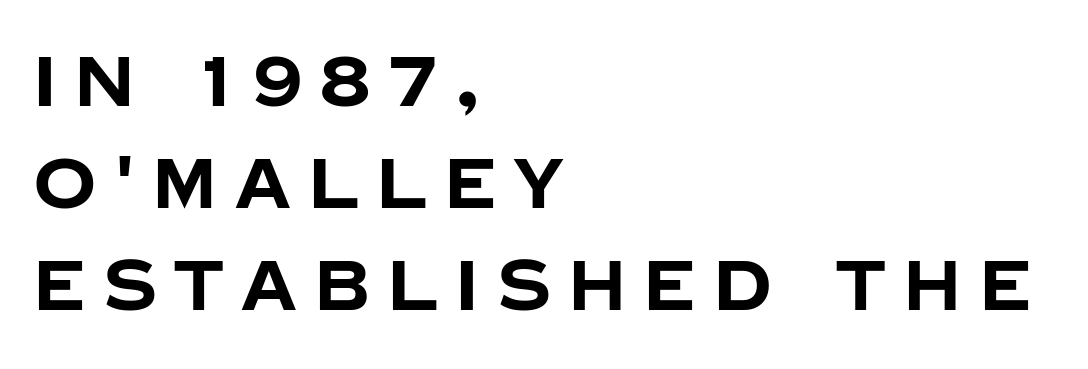
{"serif": "no", "italic": "no", "bold": "yes", "weight": "bold", "width": "normal", "stroke_contrast": "low", "x_height": "large", "monospaced": "no", "underline": "no", "align": "left", "line_spacing": "normal", "line_spacing_ratio": 1.46, "letter_spacing": "wide", "letter_spacing_em": 0.25, "glyph_px": 70}
